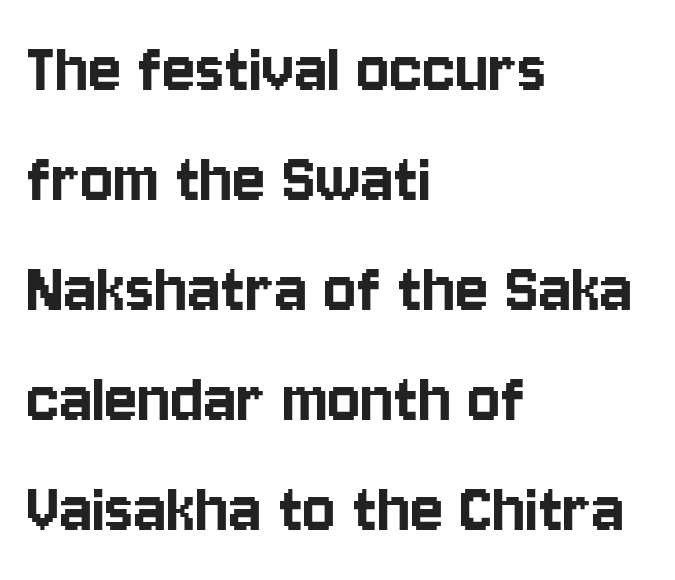
Q: Is the text italic (slanted)? A: No, it is upright.
Q: Is the typeface a serif or a sans-serif typeface? A: Sans-serif.
Q: Is the text underlined? A: No.
Q: How is the paragraph aligned? A: Left-aligned.
Q: Is the spacing between letters normal or unusually wide? A: Normal.
Q: Is the spacing between lines tight, normal or loose? A: Normal.
Q: Width (condensed, normal, or wide)? A: Condensed.
Q: Stroke contrast? A: Low.
Q: x-height? A: Large.
Q: Monospaced? A: No.
